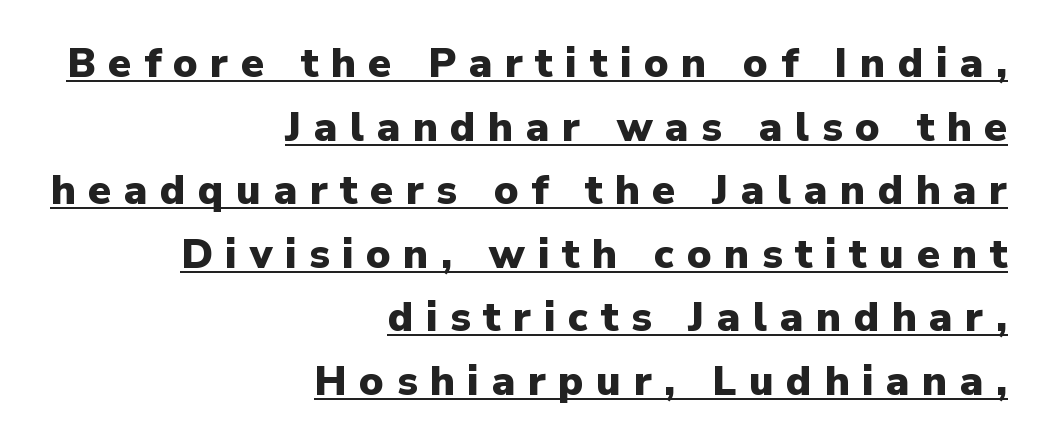
The image shows 41 px heavy sans-serif type, upright; set right-aligned, normal line spacing (1.55x), unusually wide letter spacing (+0.31 em), underlined; low stroke contrast and a medium x-height.
